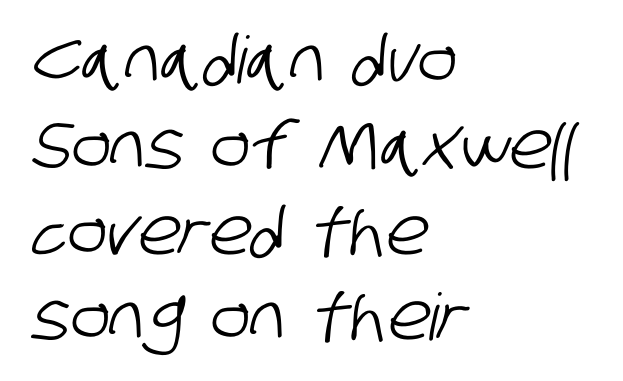
The image shows 65 px condensed sans-serif type; set left-aligned, normal line spacing (1.32x), normal letter spacing, not underlined; low stroke contrast and a large x-height.
